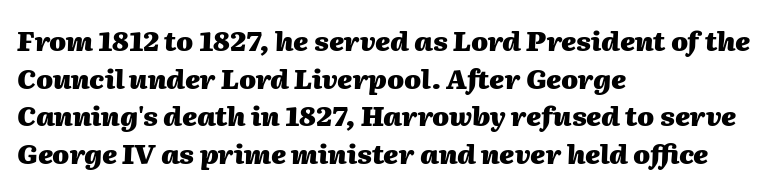
{"italic": "yes", "lean": "right", "slant_degrees": 2, "bold": "yes", "underline": "no", "align": "left", "line_spacing": "normal", "line_spacing_ratio": 1.39, "letter_spacing": "normal", "letter_spacing_em": 0.0, "glyph_px": 27}
